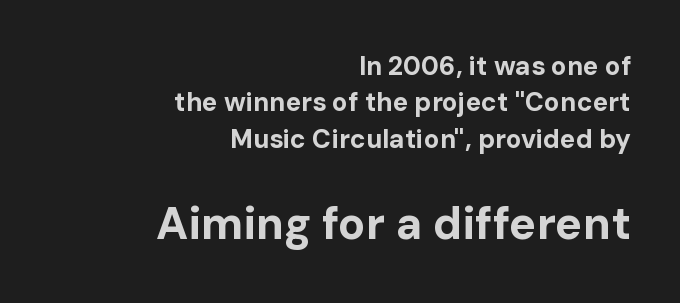
These words are printed bold, with thick strokes throughout. The rendering anchors every line to the right-hand side. The passage shown begins with its smaller block and ends with its larger one. Grotesque or geometric, the face here clearly has no serifs. Students, note that the glyphs here touch the page at normal intervals. The zone under the glyphs is completely vacant.
